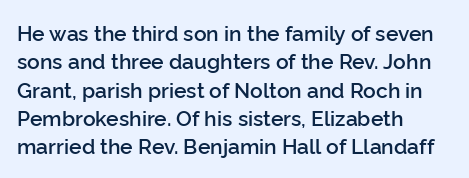
{"italic": "no", "bold": "semi", "underline": "no", "align": "left", "line_spacing": "normal", "line_spacing_ratio": 1.35, "letter_spacing": "normal", "letter_spacing_em": 0.0, "glyph_px": 21}
